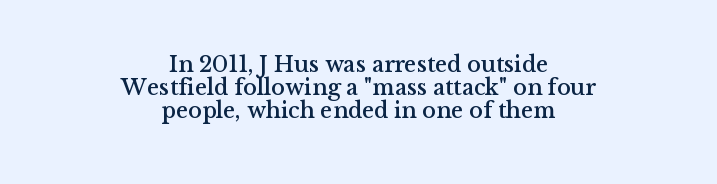
{"italic": "no", "underline": "no", "align": "center", "line_spacing": "tight", "line_spacing_ratio": 1.01, "letter_spacing": "normal", "letter_spacing_em": 0.0, "glyph_px": 23}
